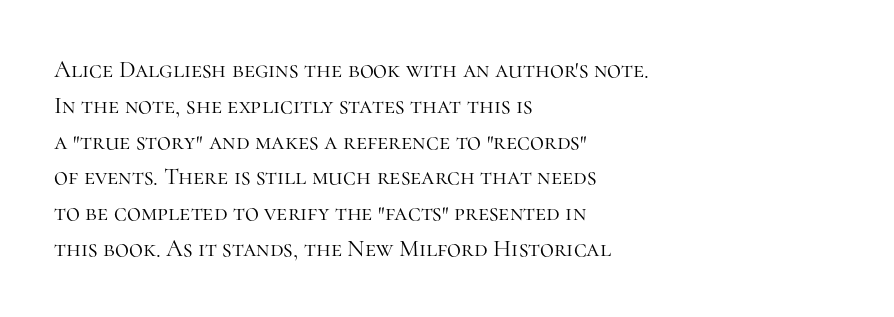
The setting favours the left margin, as ordinary paragraphs usually do. Upright lettering throughout. Letter spacing: default. No chunkiness to these letters — they're not bold.
